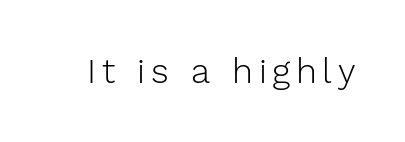
{"serif": "no", "italic": "no", "bold": "no", "weight": "light", "width": "normal", "stroke_contrast": "low", "x_height": "medium", "monospaced": "no", "underline": "no", "glyph_px": 35}
